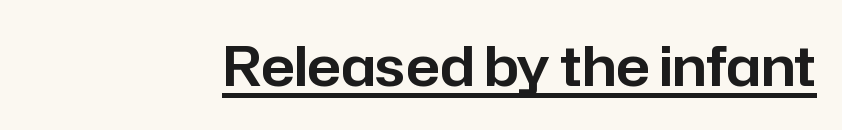
The image shows 55 px sans-serif type, upright; set normal letter spacing, underlined; low stroke contrast and a medium x-height.
